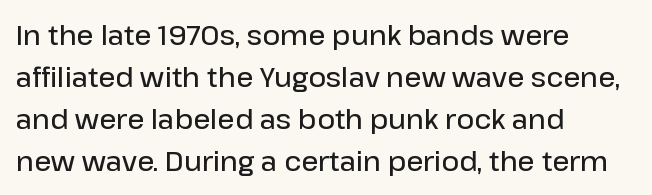
Q: Is the text bold? A: Semi-bold.
Q: Is the text italic (slanted)? A: No, it is upright.
Q: Is the text underlined? A: No.
Q: How is the paragraph aligned? A: Left-aligned.
Q: Is the spacing between letters normal or unusually wide? A: Normal.
Q: Is the spacing between lines tight, normal or loose? A: Normal.
